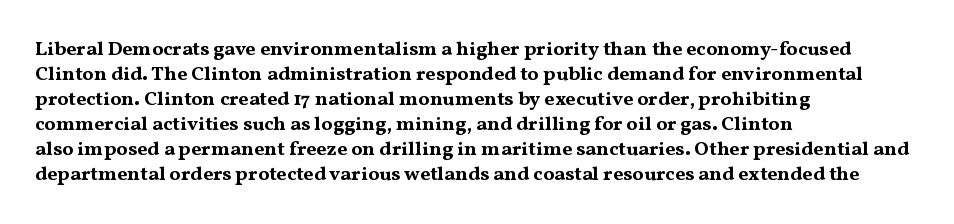
Q: Is the text bold? A: Yes.
Q: Is the text italic (slanted)? A: No, it is upright.
Q: Is the text underlined? A: No.
Q: How is the paragraph aligned? A: Left-aligned.
Q: Is the spacing between letters normal or unusually wide? A: Normal.
Q: Is the spacing between lines tight, normal or loose? A: Normal.
